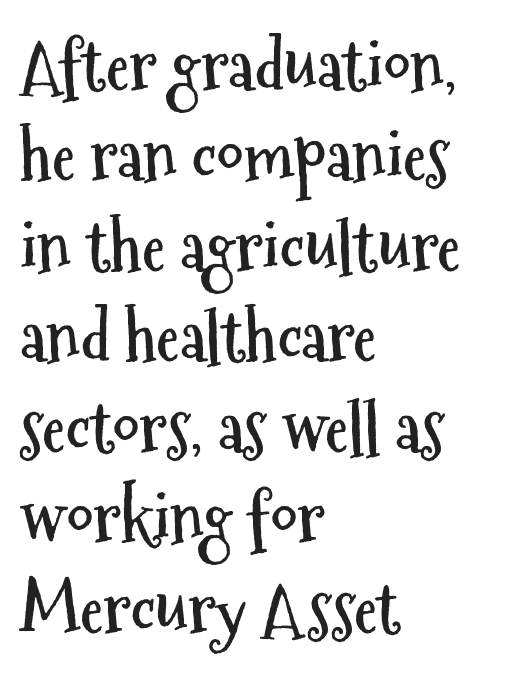
Q: Is the text bold? A: Yes.
Q: Is the text italic (slanted)? A: No, it is upright.
Q: Is the typeface a serif or a sans-serif typeface? A: Sans-serif.
Q: Is the text underlined? A: No.
Q: How is the paragraph aligned? A: Left-aligned.
Q: Is the spacing between letters normal or unusually wide? A: Normal.
Q: Is the spacing between lines tight, normal or loose? A: Normal.
Q: Width (condensed, normal, or wide)? A: Condensed.
Q: Stroke contrast? A: Medium.
Q: x-height? A: Medium.
Q: Monospaced? A: No.
